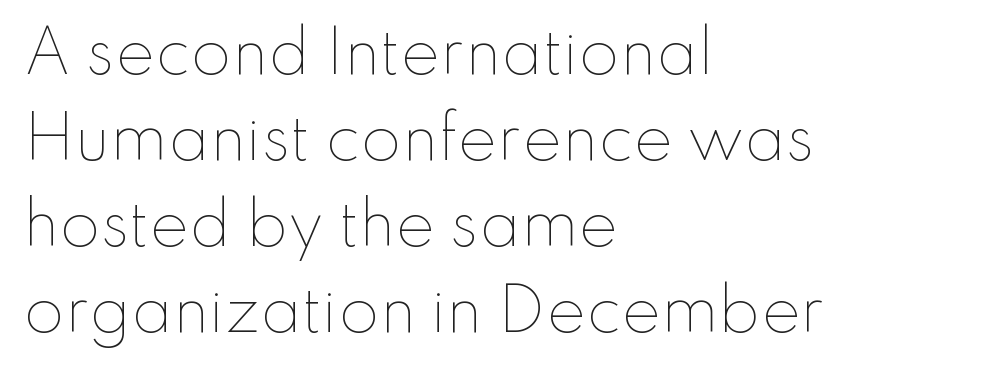
{"italic": "no", "bold": "no", "weight": "thin", "width": "normal", "stroke_contrast": "low", "x_height": "small", "monospaced": "no", "underline": "no", "align": "left", "line_spacing": "normal", "line_spacing_ratio": 1.46, "letter_spacing": "normal", "letter_spacing_em": 0.0, "glyph_px": 59}
